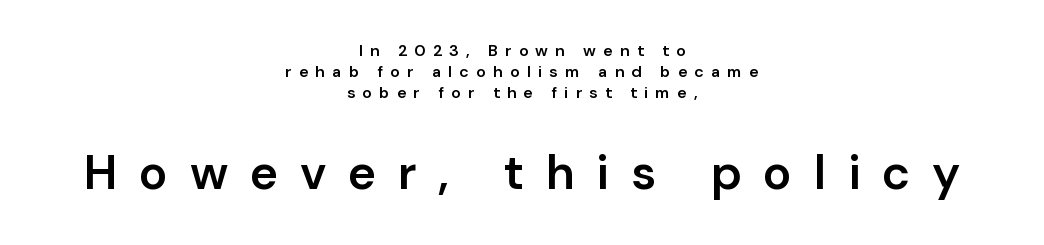
Larger block? The one below; the one above is distinctly smaller. The tracking jumps out immediately: characters are airy and widely separated. Unmarked baselines from the first word to the last. A typesetter would label this face a sans. Leftover space on each line is divided equally before and after the words. If you measured baseline to baseline, you'd find a middling distance.
